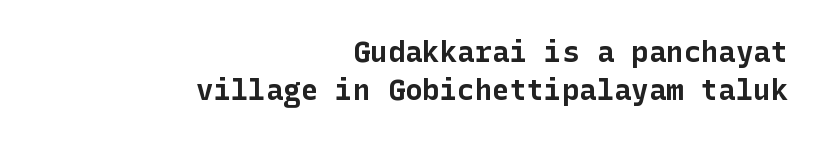
{"serif": "no", "italic": "no", "bold": "yes", "weight": "bold", "width": "normal", "stroke_contrast": "low", "x_height": "medium", "underline": "no", "align": "right", "line_spacing": "normal", "line_spacing_ratio": 1.3, "letter_spacing": "normal", "letter_spacing_em": 0.0, "glyph_px": 29}
